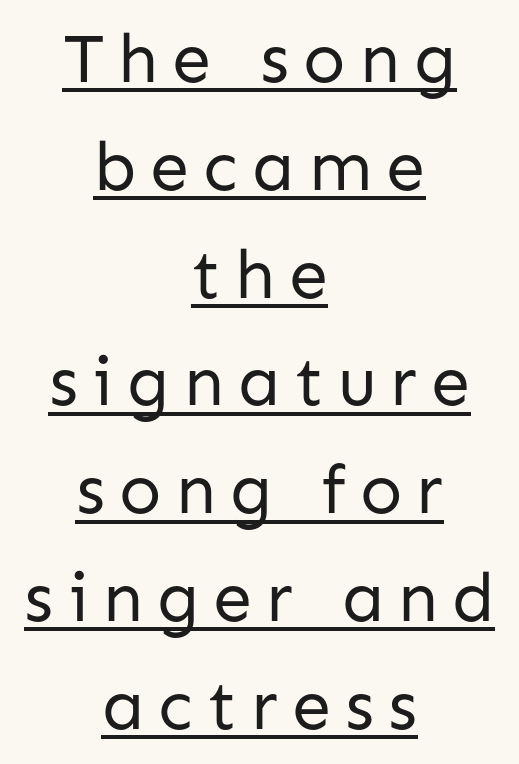
{"serif": "no", "italic": "no", "bold": "no", "weight": "regular", "width": "normal", "stroke_contrast": "low", "x_height": "medium", "monospaced": "no", "underline": "yes", "align": "center", "line_spacing": "normal", "line_spacing_ratio": 1.54, "letter_spacing": "wide", "letter_spacing_em": 0.2, "glyph_px": 70}
